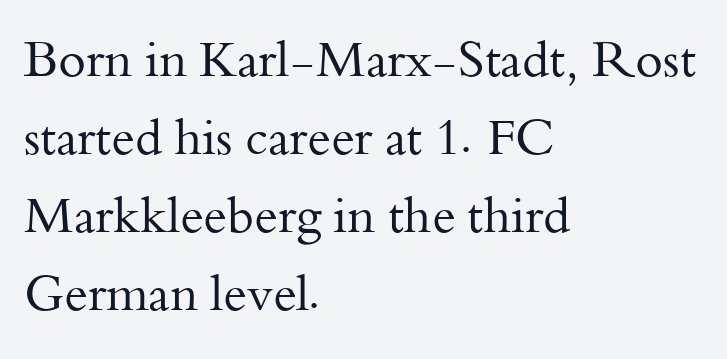
Q: Is the text bold? A: No.
Q: Is the text italic (slanted)? A: No, it is upright.
Q: Is the typeface a serif or a sans-serif typeface? A: Serif.
Q: Is the text underlined? A: No.
Q: How is the paragraph aligned? A: Left-aligned.
Q: Is the spacing between letters normal or unusually wide? A: Normal.
Q: Is the spacing between lines tight, normal or loose? A: Normal.
Q: Width (condensed, normal, or wide)? A: Normal.
Q: Stroke contrast? A: Medium.
Q: x-height? A: Small.
Q: Monospaced? A: No.
